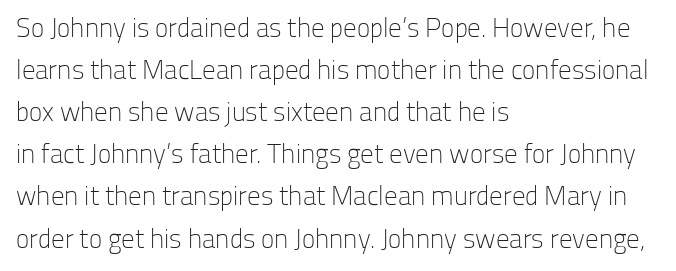
Q: Is the text bold? A: No.
Q: Is the text italic (slanted)? A: No, it is upright.
Q: Is the text underlined? A: No.
Q: How is the paragraph aligned? A: Left-aligned.
Q: Is the spacing between letters normal or unusually wide? A: Normal.
Q: Is the spacing between lines tight, normal or loose? A: Normal.
